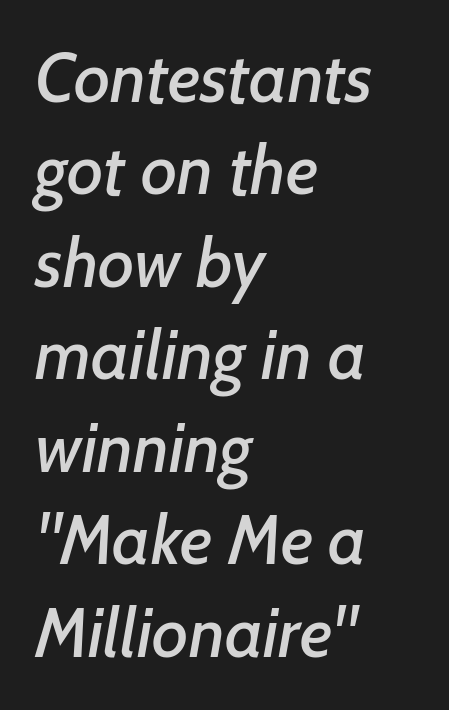
The image shows 69 px sans-serif type; set left-aligned, normal line spacing (1.34x), normal letter spacing, not underlined; low stroke contrast and a medium x-height.
